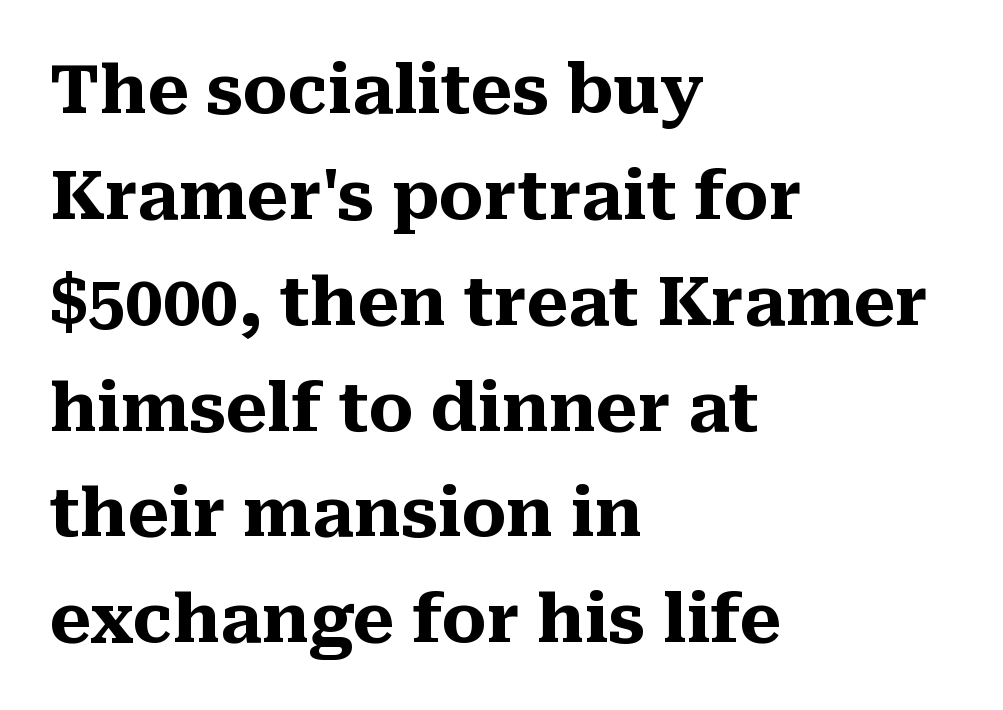
The image shows 67 px heavy serif type, upright; set left-aligned, normal line spacing (1.58x), normal letter spacing, not underlined; medium stroke contrast and a medium x-height.
